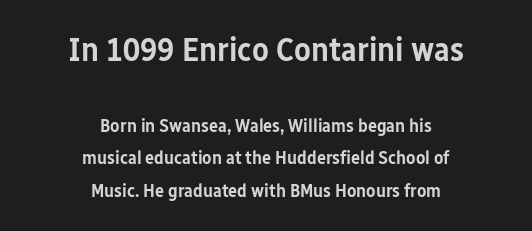
The image shows 34 px semibold, condensed sans-serif type, upright; set centered, line spacing 1.72x, normal letter spacing, not underlined; the first (top) block is 1.79x larger; low stroke contrast and a medium x-height.
